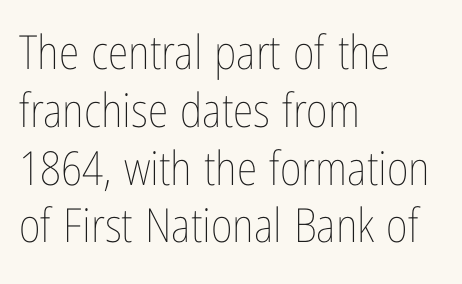
Designer's note — italics off, roman on. Standard letterfit; no display-style spreading of the glyphs. The zone under the glyphs is completely vacant. Compared with a centered layout, this one pins lines to the left instead.
